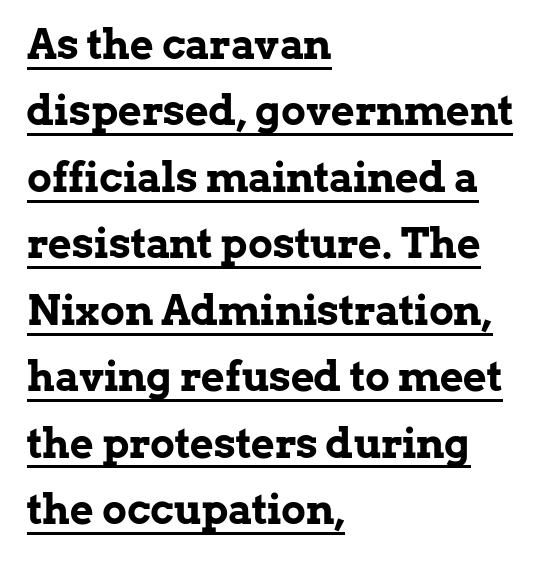
Q: Is the text bold? A: Yes.
Q: Is the text italic (slanted)? A: No, it is upright.
Q: Is the typeface a serif or a sans-serif typeface? A: Serif.
Q: Is the text underlined? A: Yes.
Q: How is the paragraph aligned? A: Left-aligned.
Q: Is the spacing between letters normal or unusually wide? A: Normal.
Q: Is the spacing between lines tight, normal or loose? A: Normal.
Q: Width (condensed, normal, or wide)? A: Normal.
Q: Stroke contrast? A: Low.
Q: x-height? A: Medium.
Q: Monospaced? A: No.
